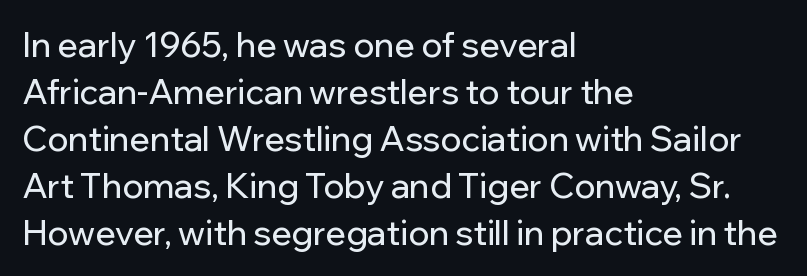
{"serif": "no", "italic": "no", "width": "normal", "stroke_contrast": "low", "x_height": "medium", "monospaced": "no", "underline": "no", "align": "left", "line_spacing": "normal", "line_spacing_ratio": 1.38, "letter_spacing": "normal", "letter_spacing_em": 0.0, "glyph_px": 34}
